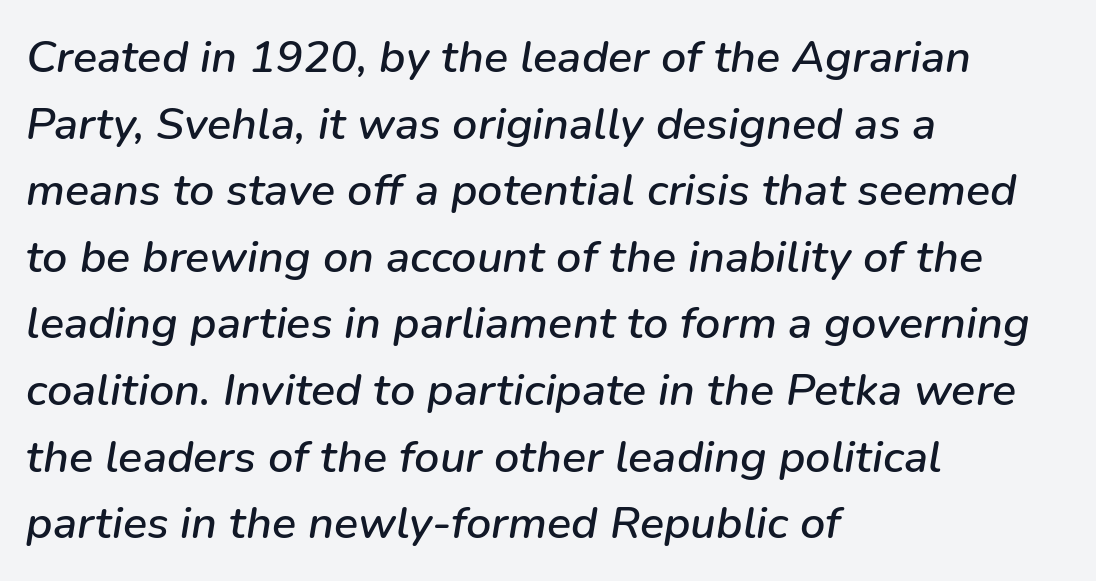
Q: Is the text italic (slanted)? A: Yes, it leans right by about 9 degrees.
Q: Is the text underlined? A: No.
Q: How is the paragraph aligned? A: Left-aligned.
Q: Is the spacing between letters normal or unusually wide? A: Normal.
Q: Is the spacing between lines tight, normal or loose? A: Normal.
Q: Width (condensed, normal, or wide)? A: Normal.
Q: Stroke contrast? A: Low.
Q: x-height? A: Medium.
Q: Monospaced? A: No.
